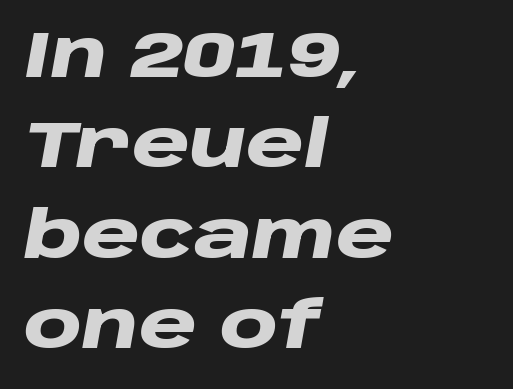
Q: Is the text bold? A: Yes.
Q: Is the text italic (slanted)? A: Yes, it leans right by about 10 degrees.
Q: Is the text underlined? A: No.
Q: How is the paragraph aligned? A: Left-aligned.
Q: Is the spacing between letters normal or unusually wide? A: Normal.
Q: Is the spacing between lines tight, normal or loose? A: Normal.
Q: Width (condensed, normal, or wide)? A: Wide.
Q: Stroke contrast? A: Low.
Q: x-height? A: Large.
Q: Monospaced? A: No.
